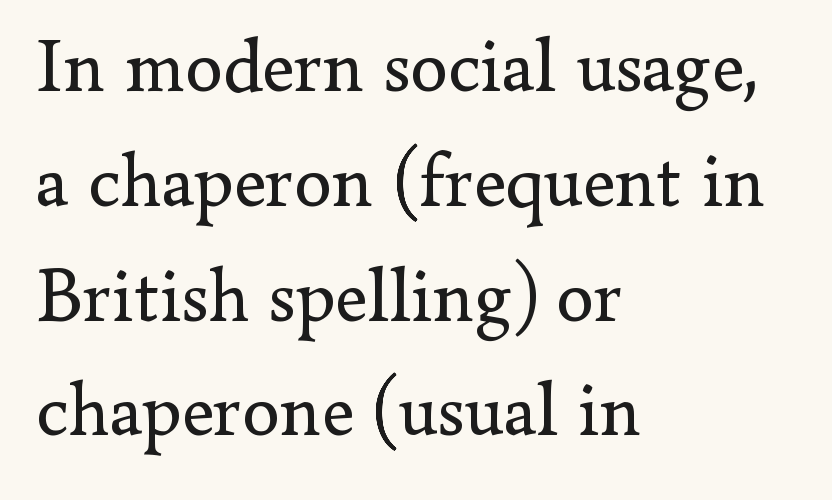
When letters stand straight like this, we call the style roman or upright. Heft: none added — not bold. The line-height multiplier appears to be the usual default. A typesetter would call this proportional, since set widths differ per character. The space directly below the letters is spotless.
